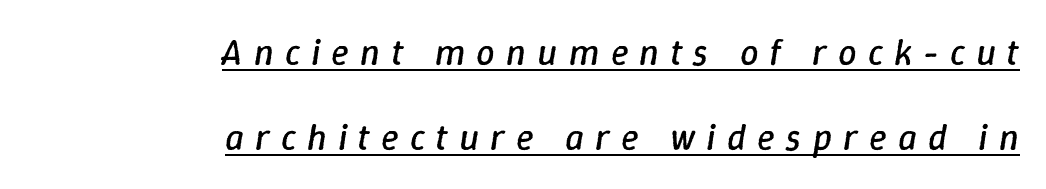
The image shows 37 px regular-weight type, italic (leaning right); set right-aligned, loose line spacing (2.29x), unusually wide letter spacing (+0.3 em), underlined; low stroke contrast and a medium x-height.
